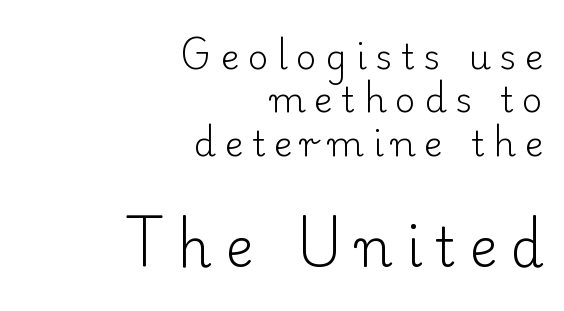
Q: Is the text bold? A: No.
Q: Is the text italic (slanted)? A: No, it is upright.
Q: Is the text underlined? A: No.
Q: How is the paragraph aligned? A: Right-aligned.
Q: Is the spacing between letters normal or unusually wide? A: Unusually wide.
Q: Which block of text is set in a larger size, the first (top) or the second (bottom)? A: The second (bottom) one.
Q: Width (condensed, normal, or wide)? A: Normal.
Q: Stroke contrast? A: Low.
Q: x-height? A: Small.
Q: Monospaced? A: No.
